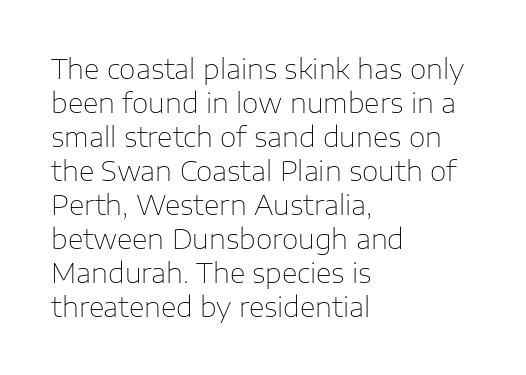
Vertically, the passage feels balanced, rows spaced as you'd expect. The strip under each line holds only bare page. Weight: in the light-to-regular range. Glyph-to-glyph distance matches everyday printed text.
